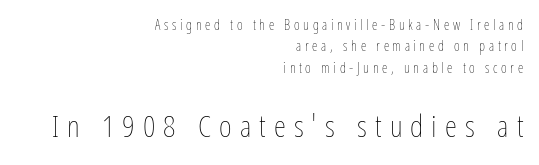
{"italic": "no", "bold": "no", "weight": "thin", "width": "condensed", "stroke_contrast": "low", "x_height": "medium", "monospaced": "no", "underline": "no", "align": "right", "line_spacing": "normal", "line_spacing_ratio": 1.52, "letter_spacing": "wide", "letter_spacing_em": 0.26, "larger_block": "second", "size_ratio": 2.21, "glyph_px": 31}
